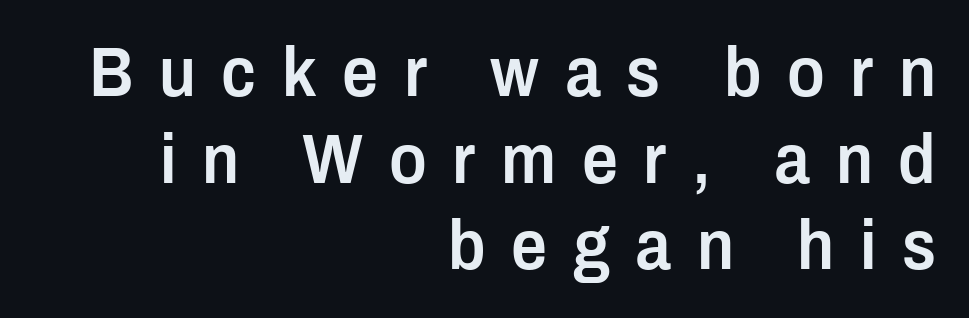
Q: Is the text bold? A: Semi-bold.
Q: Is the text italic (slanted)? A: No, it is upright.
Q: Is the typeface a serif or a sans-serif typeface? A: Sans-serif.
Q: Is the text underlined? A: No.
Q: How is the paragraph aligned? A: Right-aligned.
Q: Is the spacing between letters normal or unusually wide? A: Unusually wide.
Q: Width (condensed, normal, or wide)? A: Condensed.
Q: Stroke contrast? A: Low.
Q: x-height? A: Medium.
Q: Monospaced? A: No.
